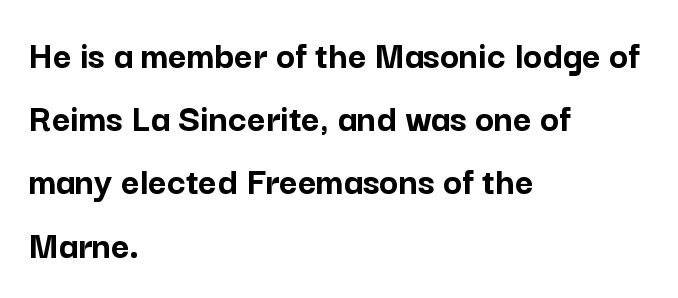
The image shows 40 px semibold sans-serif type, upright; set left-aligned, normal line spacing (1.58x), normal letter spacing, not underlined; low stroke contrast and a medium x-height.
